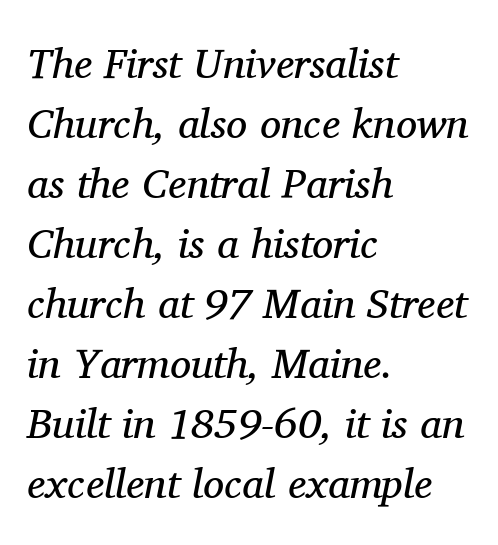
One-word summary of the alignment: left. Compared with ordinary roman type, these characters are visibly tilted. Weight: regular or lighter. Serif or sans? Serif — the stroke terminals have little feet.
